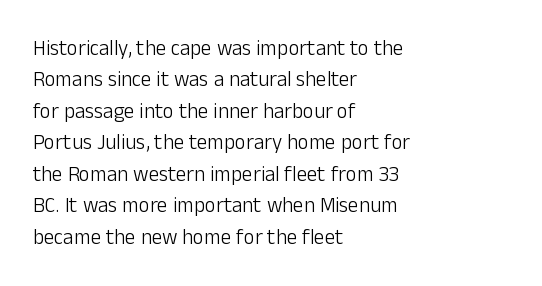
Q: Is the text bold? A: No.
Q: Is the text italic (slanted)? A: No, it is upright.
Q: Is the text underlined? A: No.
Q: How is the paragraph aligned? A: Left-aligned.
Q: Is the spacing between letters normal or unusually wide? A: Normal.
Q: Is the spacing between lines tight, normal or loose? A: Normal.
